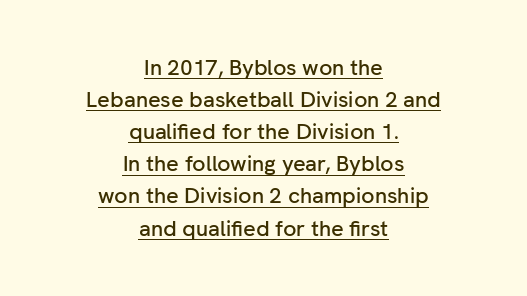
The image shows 22 px text type, upright; set centered, normal line spacing (1.46x), normal letter spacing, underlined.
